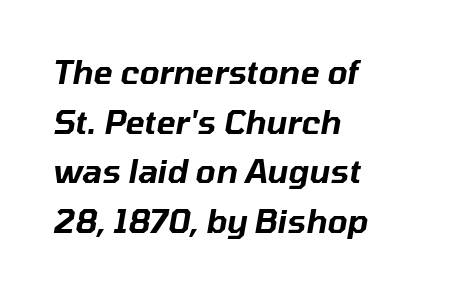
Q: Is the text italic (slanted)? A: Yes, it leans right by about 10 degrees.
Q: Is the text underlined? A: No.
Q: How is the paragraph aligned? A: Left-aligned.
Q: Is the spacing between letters normal or unusually wide? A: Normal.
Q: Is the spacing between lines tight, normal or loose? A: Normal.
Q: Width (condensed, normal, or wide)? A: Normal.
Q: Stroke contrast? A: Low.
Q: x-height? A: Medium.
Q: Monospaced? A: No.
